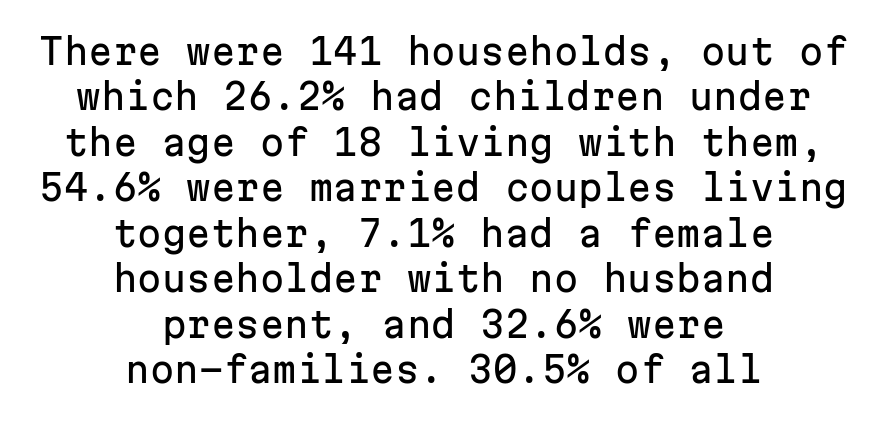
Here the designer chose a console-style face with uniform glyph widths. The area under the type is left untouched. Short and long lines alike share a common midpoint. You could call the tracking neutral — neither tight nor loose. The leading is moderate, giving the passage an even texture. The type family on display is of the sans-serif kind.
